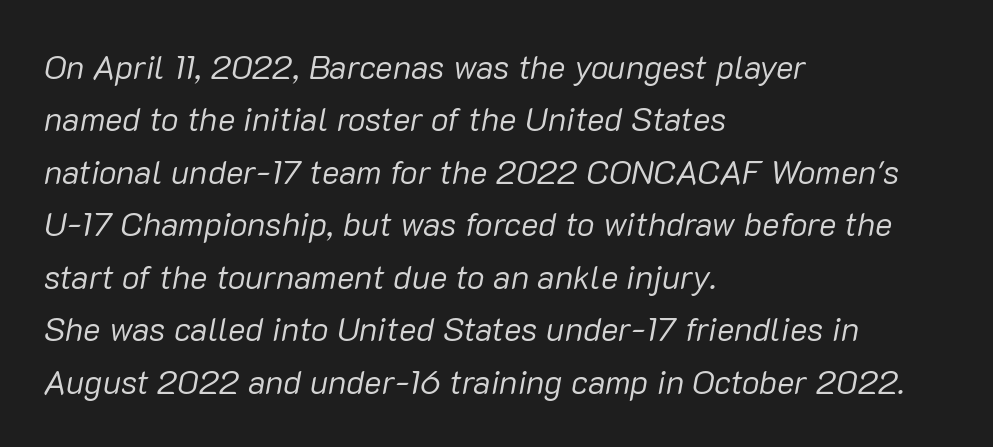
Q: Is the text bold? A: No.
Q: Is the text italic (slanted)? A: Yes, it leans right by about 10 degrees.
Q: Is the text underlined? A: No.
Q: How is the paragraph aligned? A: Left-aligned.
Q: Is the spacing between letters normal or unusually wide? A: Normal.
Q: Is the spacing between lines tight, normal or loose? A: Normal.
Q: Width (condensed, normal, or wide)? A: Normal.
Q: Stroke contrast? A: Low.
Q: x-height? A: Medium.
Q: Monospaced? A: No.
